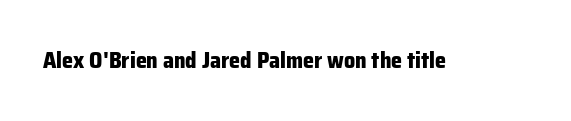
{"italic": "no", "bold": "yes", "underline": "no", "letter_spacing": "normal", "letter_spacing_em": 0.0, "glyph_px": 22}
